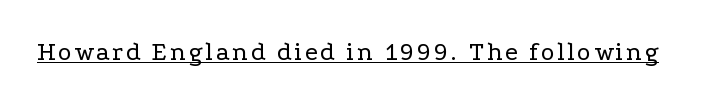
{"italic": "no", "bold": "no", "underline": "yes", "glyph_px": 26}
